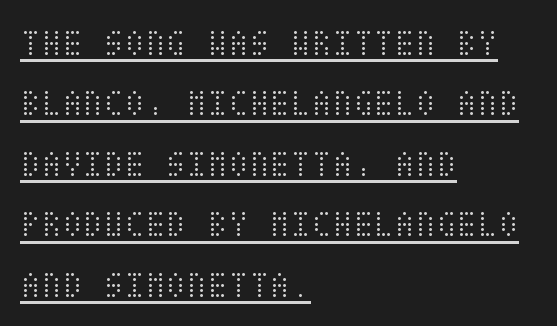
{"italic": "no", "bold": "no", "weight": "light", "width": "condensed", "stroke_contrast": "medium", "x_height": "large", "underline": "yes", "align": "left", "line_spacing": "normal", "line_spacing_ratio": 1.59, "letter_spacing": "normal", "letter_spacing_em": 0.0, "glyph_px": 38}
